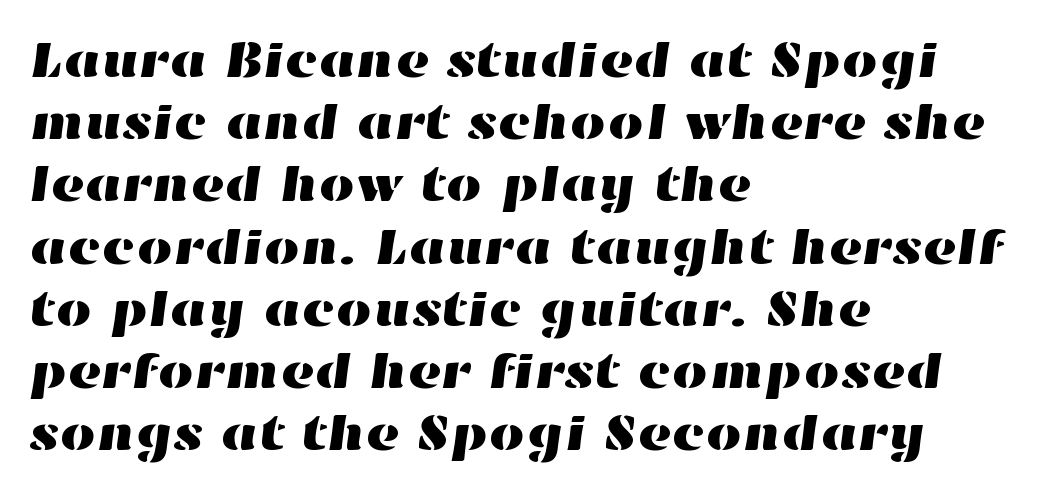
{"width": "wide", "stroke_contrast": "high", "x_height": "medium", "monospaced": "no", "underline": "no", "align": "left", "line_spacing_ratio": 1.22, "letter_spacing": "normal", "letter_spacing_em": 0.0, "glyph_px": 51}
